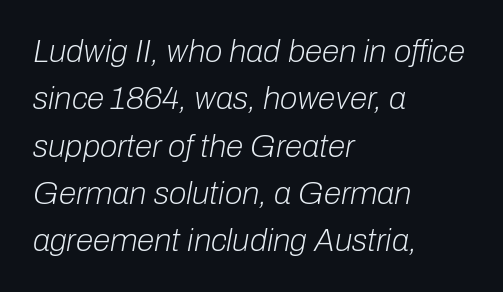
Q: Is the text bold? A: No.
Q: Is the text italic (slanted)? A: Yes, it leans right by about 10 degrees.
Q: Is the text underlined? A: No.
Q: How is the paragraph aligned? A: Left-aligned.
Q: Is the spacing between letters normal or unusually wide? A: Normal.
Q: Is the spacing between lines tight, normal or loose? A: Normal.
Q: Width (condensed, normal, or wide)? A: Normal.
Q: Stroke contrast? A: Low.
Q: x-height? A: Medium.
Q: Monospaced? A: No.
